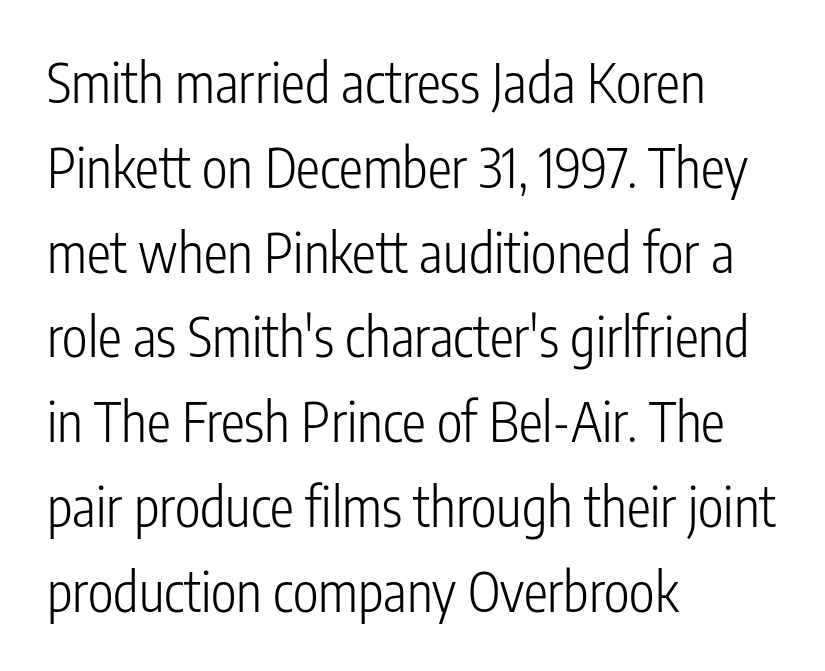
The image shows 54 px light, condensed sans-serif type, upright; set left-aligned, normal line spacing (1.57x), normal letter spacing, not underlined; low stroke contrast and a medium x-height.
